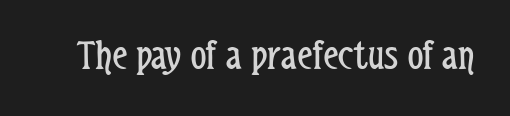
Q: Is the text bold? A: No.
Q: Is the text italic (slanted)? A: No, it is upright.
Q: Is the typeface a serif or a sans-serif typeface? A: Sans-serif.
Q: Is the text underlined? A: No.
Q: Is the spacing between letters normal or unusually wide? A: Normal.
Q: Width (condensed, normal, or wide)? A: Condensed.
Q: Stroke contrast? A: Low.
Q: x-height? A: Medium.
Q: Monospaced? A: No.
